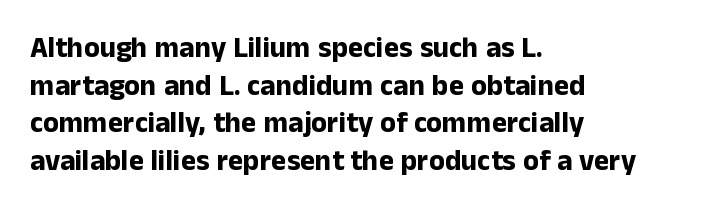
{"serif": "no", "italic": "no", "bold": "yes", "weight": "bold", "width": "normal", "stroke_contrast": "low", "x_height": "medium", "monospaced": "no", "underline": "no", "align": "left", "line_spacing": "normal", "line_spacing_ratio": 1.3, "letter_spacing": "normal", "letter_spacing_em": 0.0, "glyph_px": 29}
